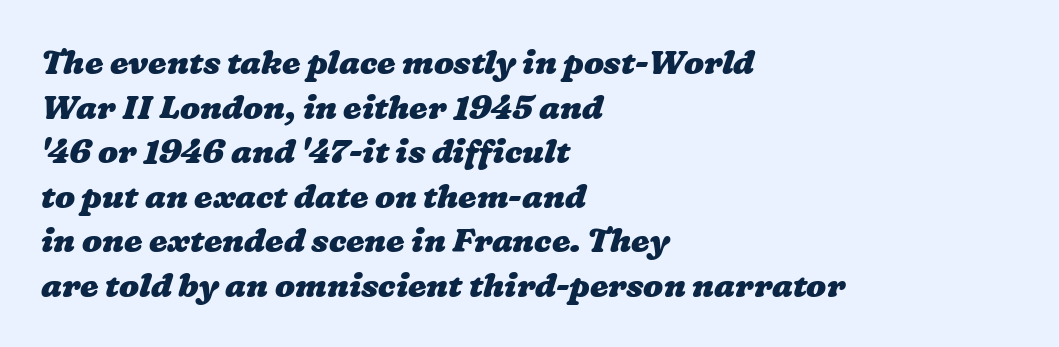
Each new line begins a customary step beneath the previous one. Tracking here is standard; glyphs follow each other at the usual distance. The characters look thick and weighty, a clear bold. The setting favours the left margin, as ordinary paragraphs usually do. Do the characters align in a grid? No, the font is proportional.
